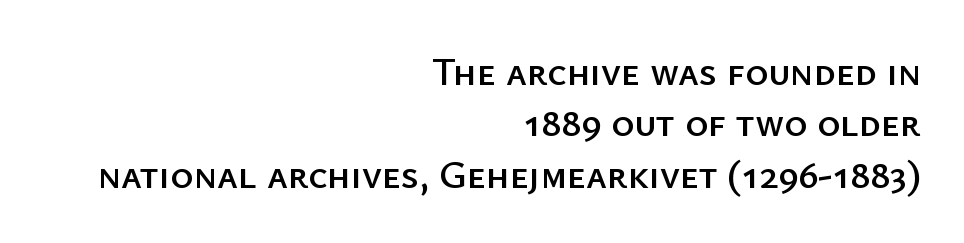
The image shows 39 px sans-serif type, upright; set right-aligned, normal line spacing (1.32x), normal letter spacing, not underlined; low stroke contrast and a medium x-height.
